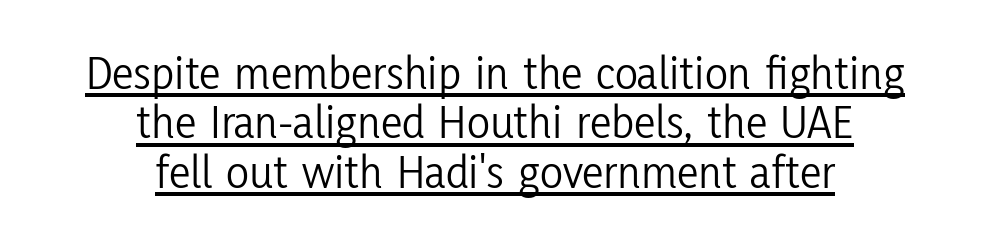
{"serif": "no", "italic": "no", "bold": "no", "weight": "light", "width": "condensed", "stroke_contrast": "low", "x_height": "medium", "monospaced": "no", "underline": "yes", "align": "center", "line_spacing": "tight", "line_spacing_ratio": 1.03, "letter_spacing": "normal", "letter_spacing_em": 0.0, "glyph_px": 48}
